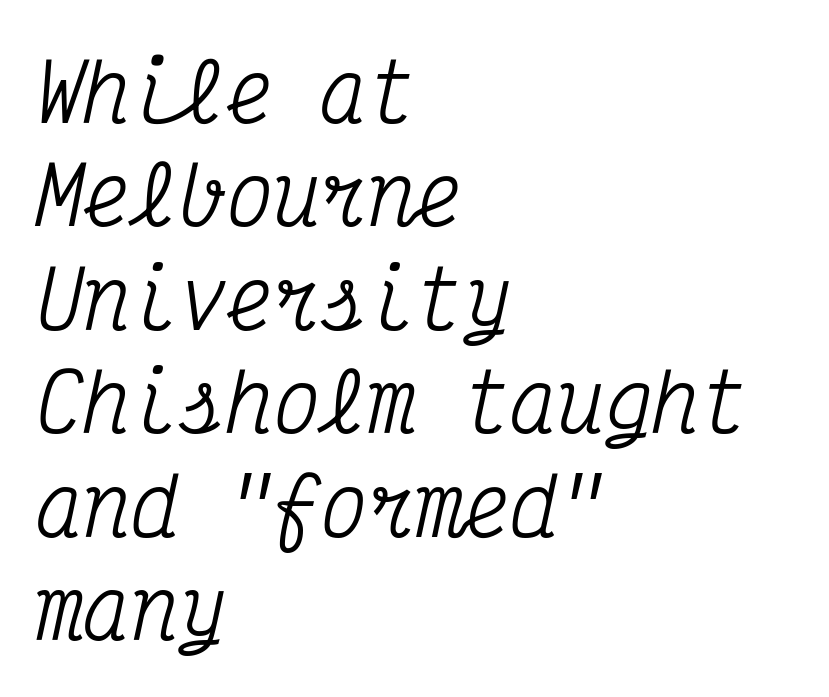
Baseline-to-baseline distance is the conventional proportion of letter height. Glyph-to-glyph distance matches everyday printed text. Stroke terminals: seriffed. Here the designer chose a console-style face with uniform glyph widths.
